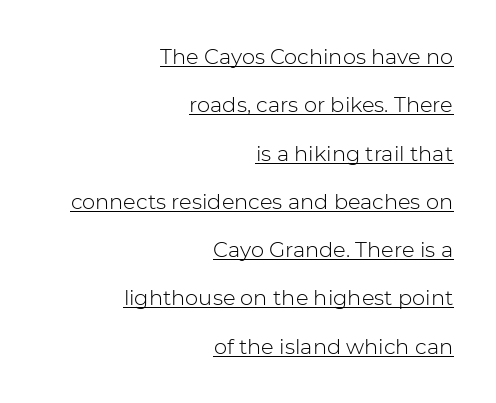
{"italic": "no", "bold": "no", "underline": "yes", "align": "right", "line_spacing": "loose", "line_spacing_ratio": 2.3, "letter_spacing": "normal", "letter_spacing_em": 0.0, "glyph_px": 21}
